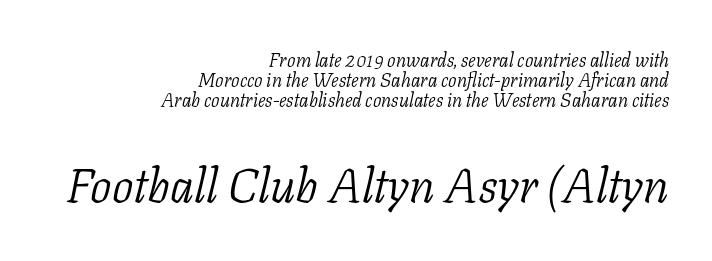
Q: Is the text bold? A: No.
Q: Is the text italic (slanted)? A: Yes, it leans right by about 11 degrees.
Q: Is the typeface a serif or a sans-serif typeface? A: Serif.
Q: Is the text underlined? A: No.
Q: How is the paragraph aligned? A: Right-aligned.
Q: Is the spacing between letters normal or unusually wide? A: Normal.
Q: Is the spacing between lines tight, normal or loose? A: Tight.
Q: Which block of text is set in a larger size, the first (top) or the second (bottom)? A: The second (bottom) one.
Q: Width (condensed, normal, or wide)? A: Normal.
Q: Stroke contrast? A: Low.
Q: x-height? A: Medium.
Q: Monospaced? A: No.
